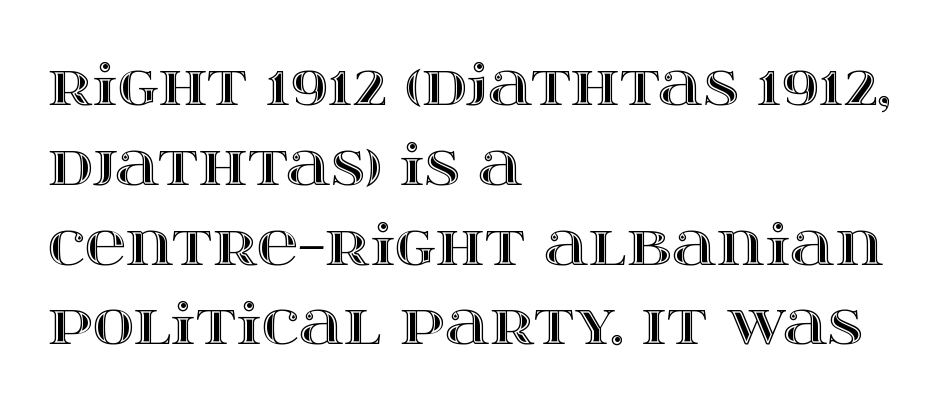
{"italic": "no", "width": "wide", "x_height": "large", "monospaced": "no", "underline": "no", "align": "left", "line_spacing": "normal", "line_spacing_ratio": 1.4, "letter_spacing": "normal", "letter_spacing_em": 0.0, "glyph_px": 57}
